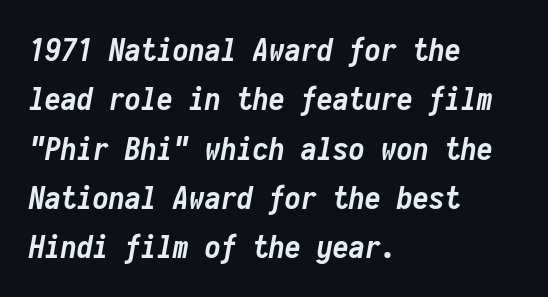
Normally led — the rows are evenly, conventionally spaced. Heavy-handed strokes throughout: this text is bold. Note the uniform advance width — an 'i' takes as much space as an 'm'. Descenders hang freely into open space.
